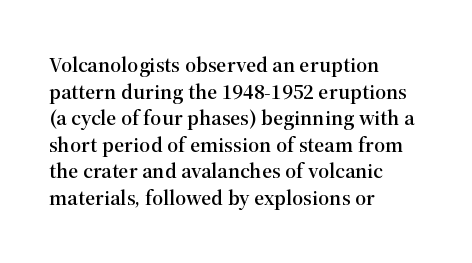
The image shows 22 px text type, upright; set left-aligned, line spacing 1.21x, normal letter spacing, not underlined.
